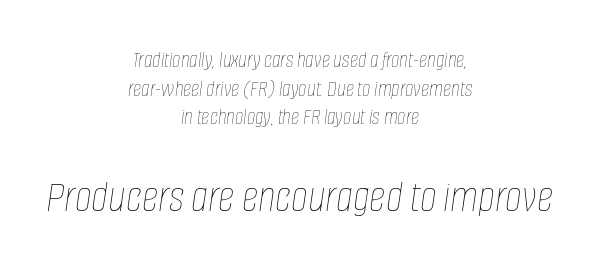
Q: Is the text bold? A: No.
Q: Is the text italic (slanted)? A: Yes, it leans right by about 8 degrees.
Q: Is the text underlined? A: No.
Q: How is the paragraph aligned? A: Centered.
Q: Is the spacing between letters normal or unusually wide? A: Normal.
Q: Is the spacing between lines tight, normal or loose? A: Normal.
Q: Which block of text is set in a larger size, the first (top) or the second (bottom)? A: The second (bottom) one.
Q: Width (condensed, normal, or wide)? A: Condensed.
Q: Stroke contrast? A: Low.
Q: x-height? A: Large.
Q: Monospaced? A: No.
